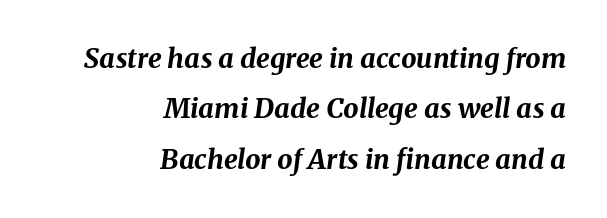
{"italic": "yes", "lean": "right", "slant_degrees": 8, "bold": "yes", "underline": "no", "align": "right", "line_spacing_ratio": 1.87, "letter_spacing": "normal", "letter_spacing_em": 0.0, "glyph_px": 27}
